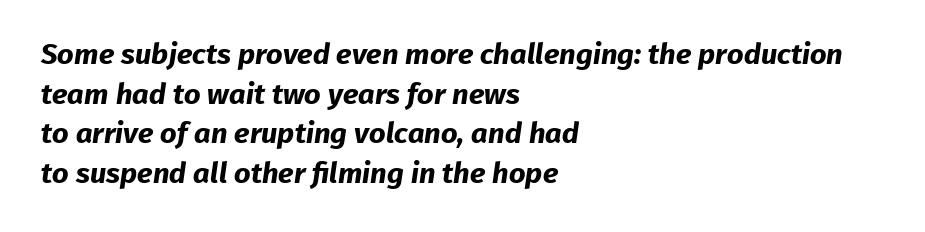
Q: Is the text bold? A: Yes.
Q: Is the typeface a serif or a sans-serif typeface? A: Sans-serif.
Q: Is the text underlined? A: No.
Q: How is the paragraph aligned? A: Left-aligned.
Q: Is the spacing between letters normal or unusually wide? A: Normal.
Q: Is the spacing between lines tight, normal or loose? A: Normal.
Q: Width (condensed, normal, or wide)? A: Normal.
Q: Stroke contrast? A: Low.
Q: x-height? A: Medium.
Q: Monospaced? A: No.
